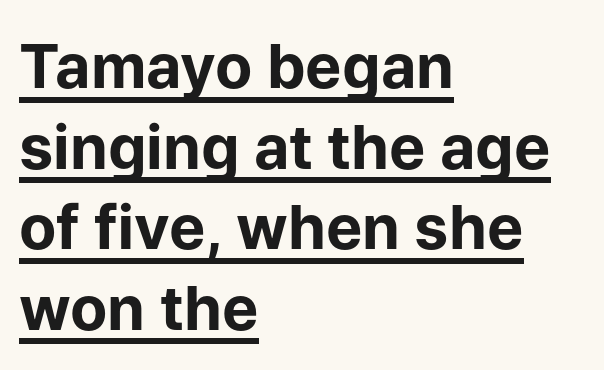
{"serif": "no", "italic": "no", "bold": "yes", "weight": "bold", "width": "normal", "stroke_contrast": "low", "x_height": "medium", "monospaced": "no", "underline": "yes", "align": "left", "line_spacing": "normal", "line_spacing_ratio": 1.32, "letter_spacing": "normal", "letter_spacing_em": 0.0, "glyph_px": 61}
